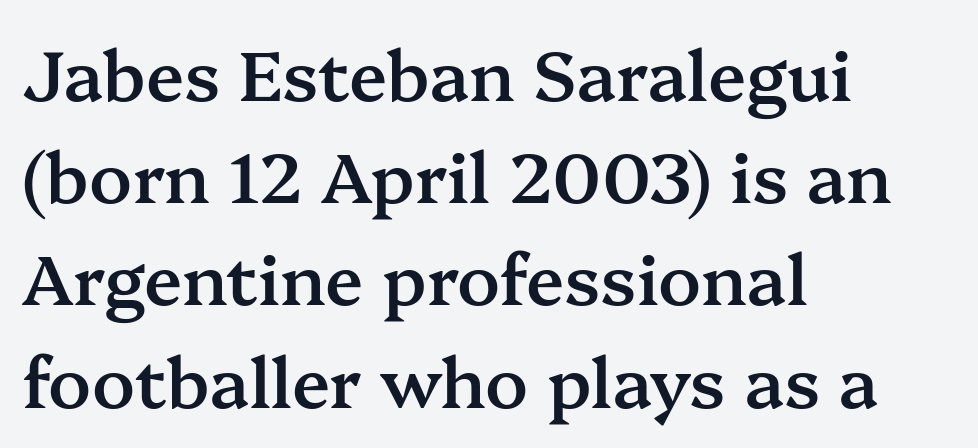
The image shows 70 px semibold serif type, upright; set left-aligned, normal line spacing (1.46x), normal letter spacing, not underlined; medium stroke contrast and a medium x-height.
